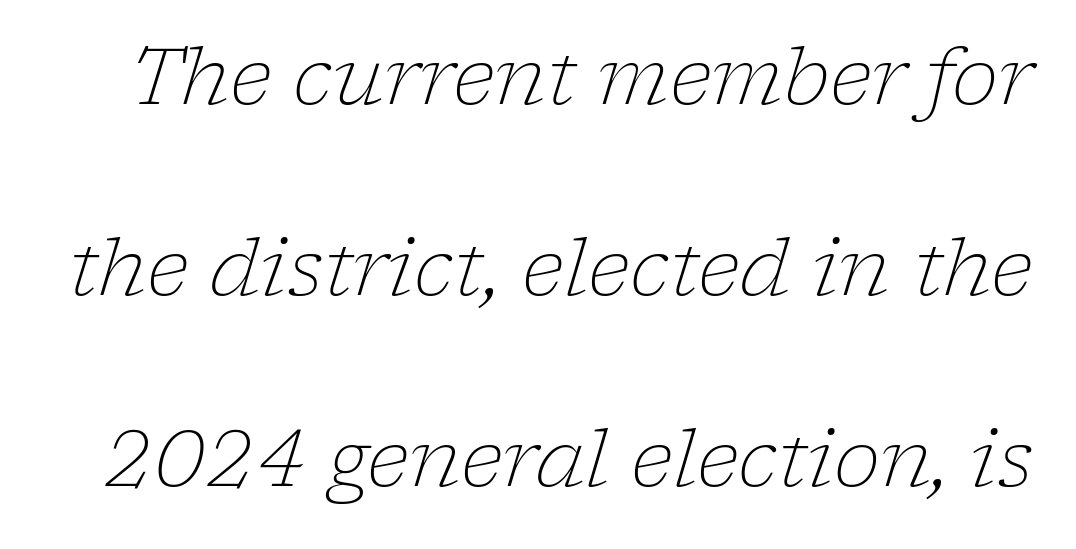
The image shows 79 px light serif type, italic (leaning right); set loose line spacing (2.42x), normal letter spacing, not underlined; low stroke contrast and a medium x-height.
